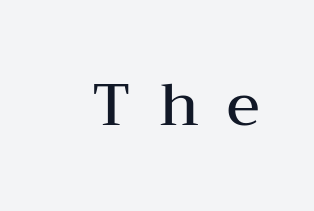
The image shows 59 px semibold, wide serif type, upright; set unusually wide letter spacing (+0.48 em), not underlined; medium stroke contrast and a medium x-height.
